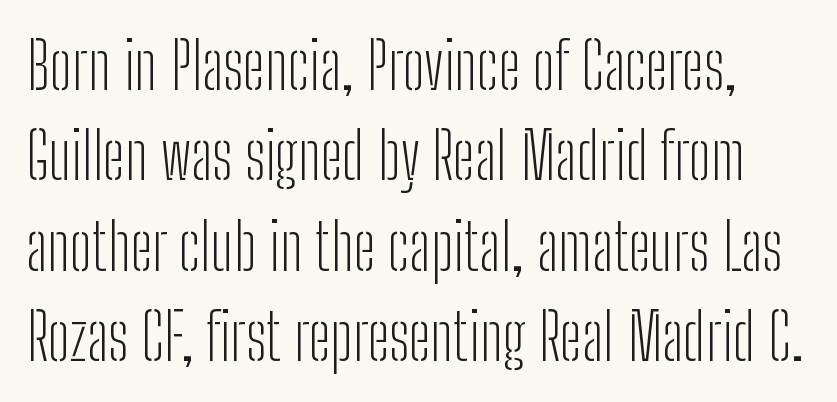
Q: Is the text bold? A: No.
Q: Is the text italic (slanted)? A: No, it is upright.
Q: Is the typeface a serif or a sans-serif typeface? A: Sans-serif.
Q: Is the text underlined? A: No.
Q: Is the spacing between letters normal or unusually wide? A: Normal.
Q: Is the spacing between lines tight, normal or loose? A: Normal.
Q: Width (condensed, normal, or wide)? A: Condensed.
Q: Stroke contrast? A: Low.
Q: x-height? A: Medium.
Q: Monospaced? A: No.
